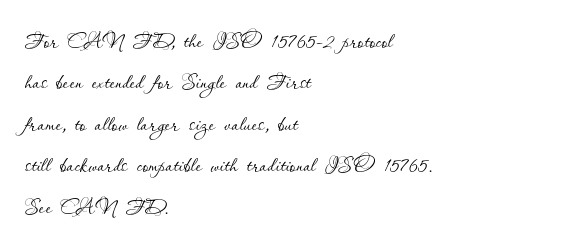
The space beneath each line is pristine and unruled. You could call the tracking neutral — neither tight nor loose. The typesetter chose a ragged-right arrangement here. Leading matches the norm, producing a regular column.
